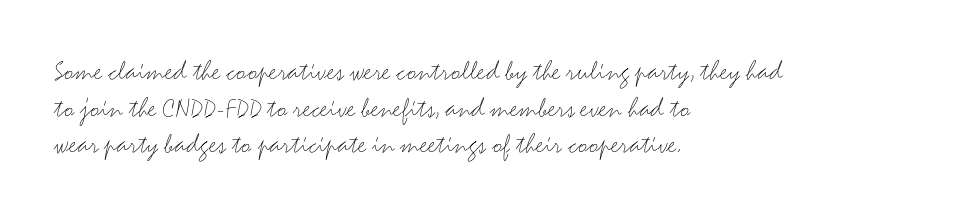
Summary of vertical rhythm: regular, with standard interline spacing. Clear beneath every line of the passage. Nope, no serifs anywhere on these letters. No chunkiness to these letters — they're not bold. Caption: multi-line text, flush left, ragged right.
